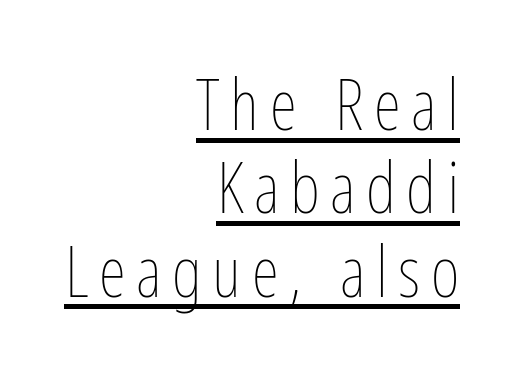
Spacing verdict: proportional, widths tailored to each character. No heavy texture on the line: the type isn't bold. Honestly, the underline is the first thing you notice here. The paragraph shown leans on its right margin. These lines were composed using upright roman letters.
